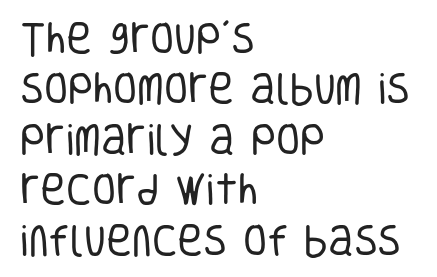
A typesetter would label this face a sans. The face looks like a standard text weight, possibly lighter. The rows are spaced the way most documents space them. Honestly, there is no underline to notice here at all. Here the designer chose a conventional face with non-uniform glyph widths.
